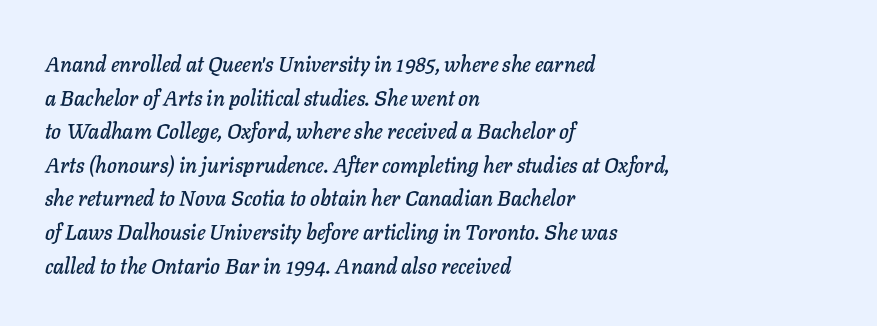
{"italic": "yes", "lean": "right", "slant_degrees": 11, "underline": "no", "align": "left", "line_spacing": "normal", "line_spacing_ratio": 1.6, "letter_spacing": "normal", "letter_spacing_em": 0.0, "glyph_px": 21}
